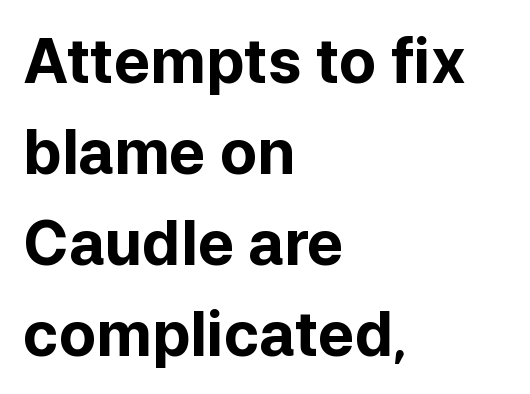
{"serif": "no", "italic": "no", "bold": "yes", "weight": "bold", "width": "normal", "stroke_contrast": "low", "x_height": "medium", "monospaced": "no", "underline": "no", "align": "left", "line_spacing": "normal", "line_spacing_ratio": 1.49, "letter_spacing": "normal", "letter_spacing_em": 0.0, "glyph_px": 61}
